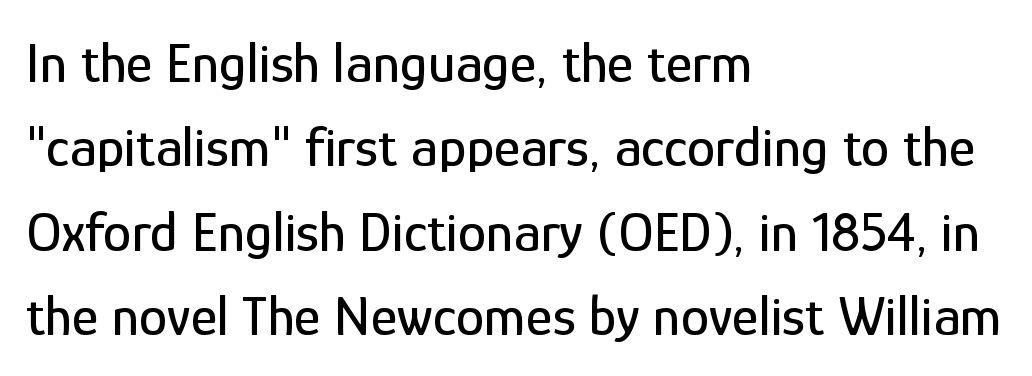
The image shows 57 px condensed sans-serif type, upright; set left-aligned, normal line spacing (1.48x), normal letter spacing, not underlined; low stroke contrast and a medium x-height.
